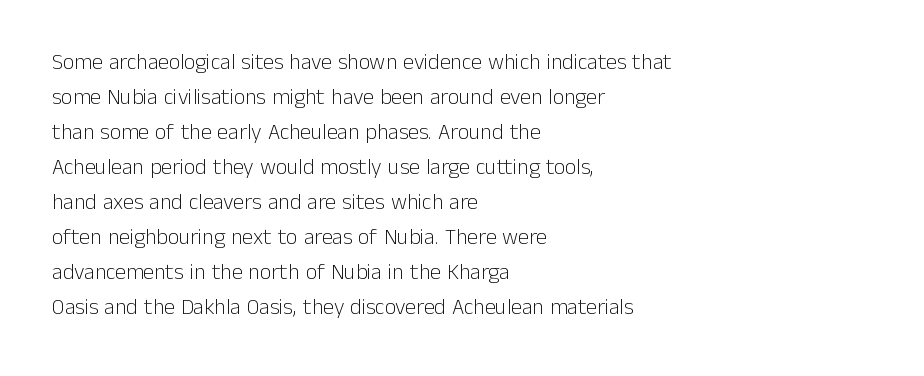
{"italic": "no", "bold": "no", "underline": "no", "align": "left", "line_spacing": "normal", "line_spacing_ratio": 1.59, "letter_spacing": "normal", "letter_spacing_em": 0.0, "glyph_px": 22}
